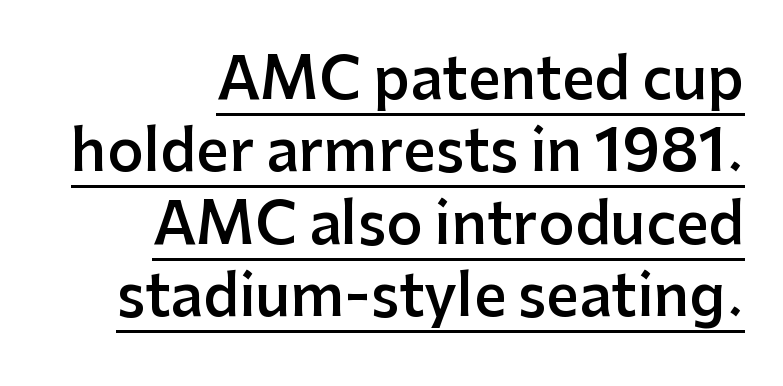
The letters stand upright; this is a roman face. This rendering features underlined lettering. Nothing unusual about the tracking: characters are spaced as the font intends. Semibold letterforms, between regular and bold.
